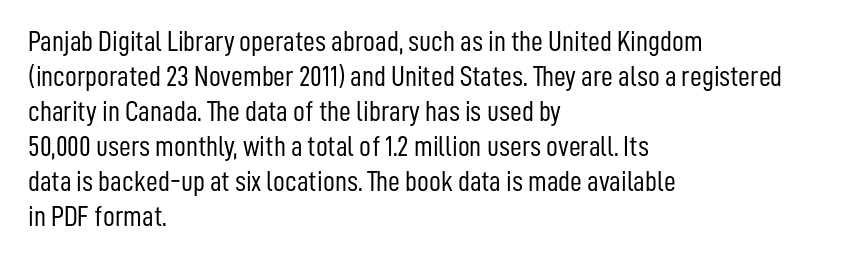
The image shows 29 px light, condensed sans-serif type, upright; set left-aligned, line spacing 1.21x, normal letter spacing, not underlined; low stroke contrast and a medium x-height.
